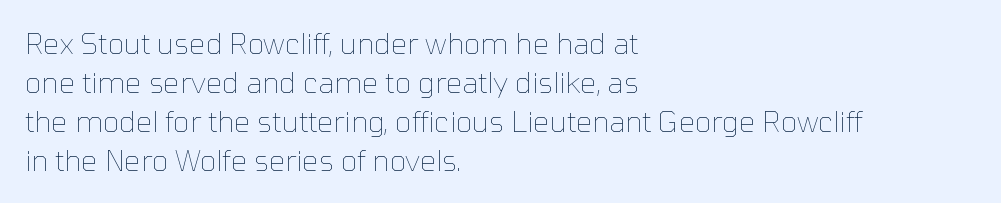
{"italic": "no", "bold": "no", "weight": "thin", "width": "normal", "stroke_contrast": "low", "x_height": "medium", "monospaced": "no", "underline": "no", "align": "left", "line_spacing": "normal", "line_spacing_ratio": 1.35, "letter_spacing": "normal", "letter_spacing_em": 0.0, "glyph_px": 29}
